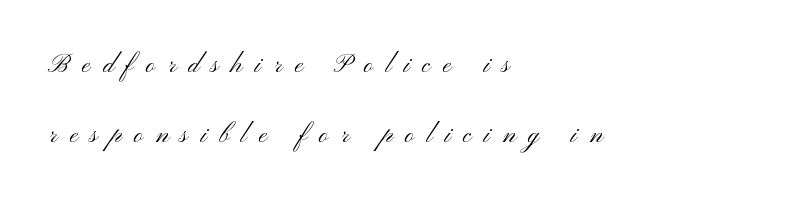
You could fit nearly another row in the gap between these rows. The rendering uses natural spacing where letterforms have individual widths. The gap between lines stays unmarked. Caption: face not bold, strokes unweighted. How are the letters spaced? Widely, with obvious added tracking.
